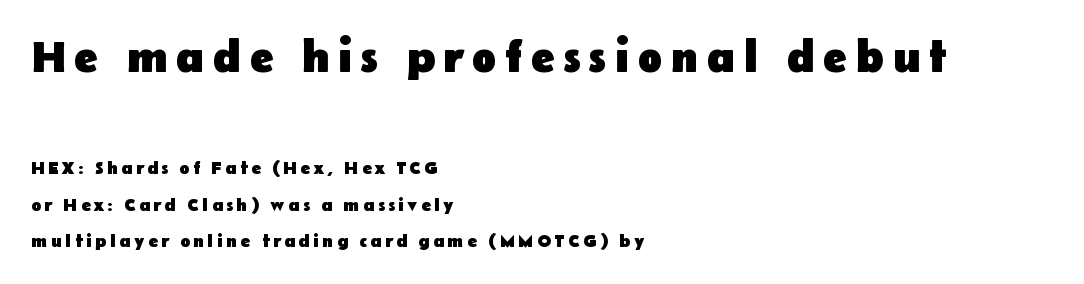
Q: Is the text bold? A: Yes.
Q: Is the text italic (slanted)? A: No, it is upright.
Q: Is the typeface a serif or a sans-serif typeface? A: Sans-serif.
Q: Is the text underlined? A: No.
Q: How is the paragraph aligned? A: Left-aligned.
Q: Is the spacing between lines tight, normal or loose? A: Loose.
Q: Which block of text is set in a larger size, the first (top) or the second (bottom)? A: The first (top) one.
Q: Width (condensed, normal, or wide)? A: Normal.
Q: Stroke contrast? A: Low.
Q: x-height? A: Medium.
Q: Monospaced? A: No.
